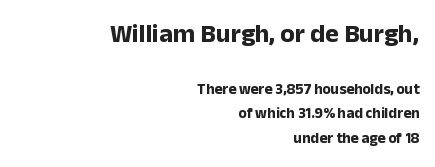
Q: Is the text bold? A: Yes.
Q: Is the text italic (slanted)? A: No, it is upright.
Q: Is the text underlined? A: No.
Q: How is the paragraph aligned? A: Right-aligned.
Q: Is the spacing between letters normal or unusually wide? A: Normal.
Q: Is the spacing between lines tight, normal or loose? A: Normal.
Q: Which block of text is set in a larger size, the first (top) or the second (bottom)? A: The first (top) one.
